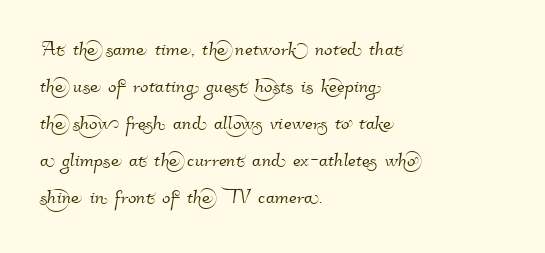
The image shows 25 px text type; set left-aligned, normal line spacing (1.48x), normal letter spacing, not underlined.
